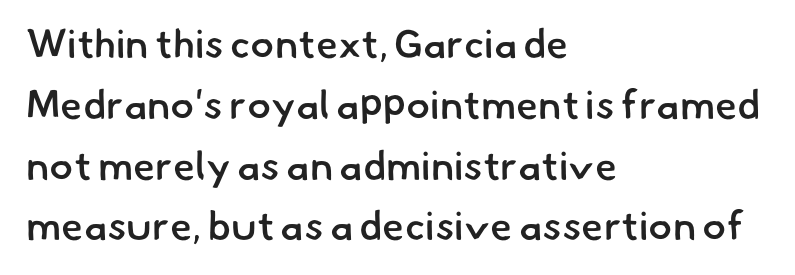
The image shows 40 px semibold sans-serif type; set left-aligned, normal line spacing (1.52x), normal letter spacing, not underlined; low stroke contrast and a small x-height.
